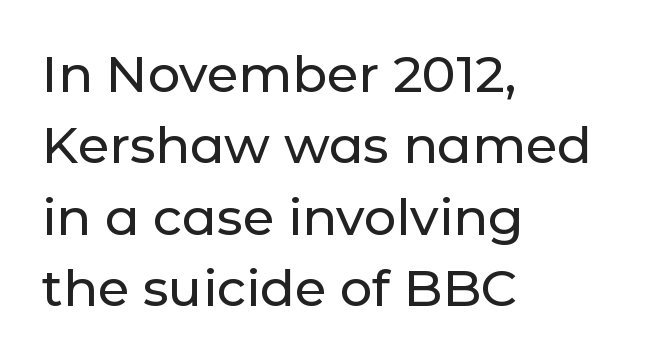
Note the varied advance widths — an 'i' is clearly narrower than an 'm'. Words float on clear page, feet unadorned. Nothing unusual about the tracking: characters are spaced as the font intends. Upright lettering throughout. One glance says typical: line gaps are just what's usual. Typeset ragged right — the left edge is the straight one.
